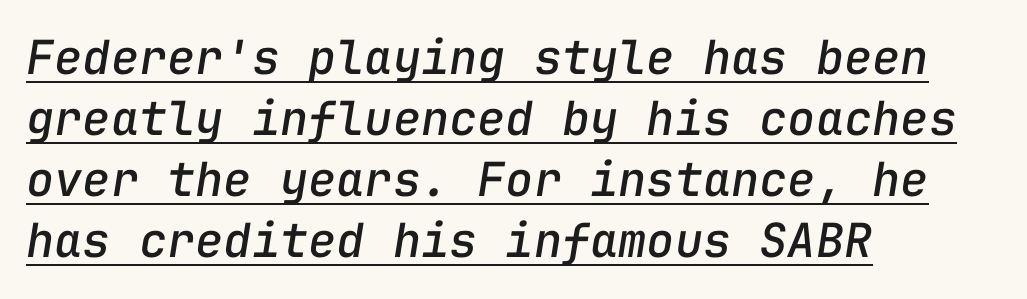
The image shows 47 px text type, italic (leaning right), monospaced; set left-aligned, normal line spacing (1.3x), normal letter spacing, underlined; low stroke contrast and a medium x-height.
